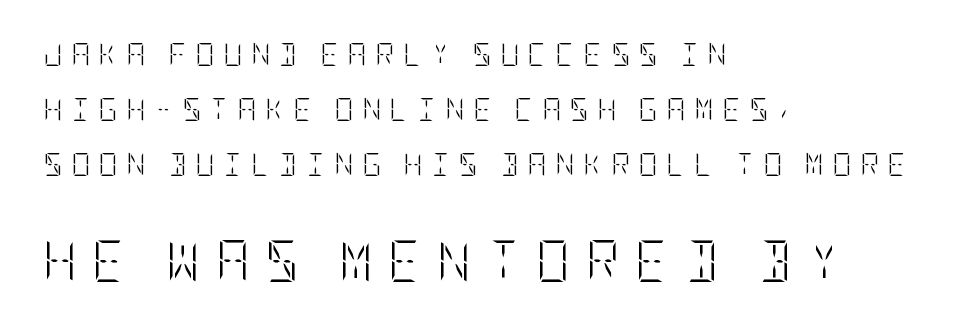
{"italic": "no", "bold": "no", "weight": "light", "width": "condensed", "stroke_contrast": "low", "x_height": "large", "underline": "no", "align": "left", "line_spacing": "loose", "line_spacing_ratio": 2.4, "letter_spacing": "wide", "letter_spacing_em": 0.39, "larger_block": "second", "size_ratio": 1.78, "glyph_px": 41}
